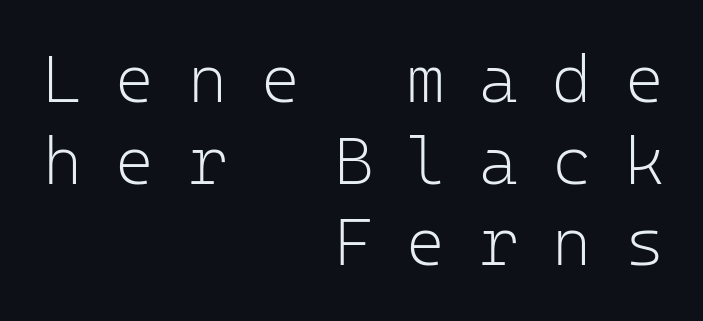
Q: Is the text bold? A: No.
Q: Is the text italic (slanted)? A: No, it is upright.
Q: Is the typeface a serif or a sans-serif typeface? A: Sans-serif.
Q: Is the text underlined? A: No.
Q: How is the paragraph aligned? A: Right-aligned.
Q: Is the spacing between letters normal or unusually wide? A: Unusually wide.
Q: Width (condensed, normal, or wide)? A: Normal.
Q: Stroke contrast? A: Low.
Q: x-height? A: Medium.
Q: Monospaced? A: Yes.
